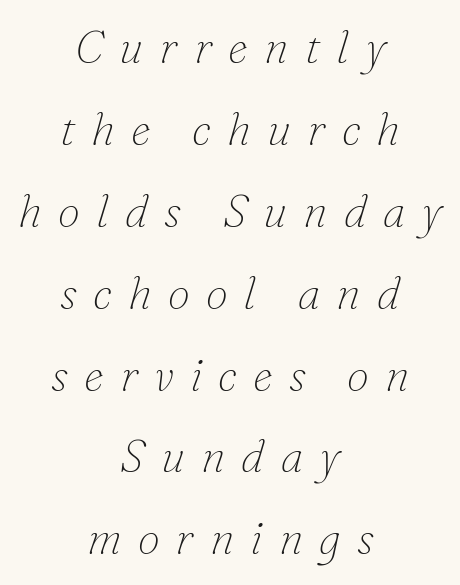
The image shows 45 px thin serif type, italic (leaning right); set centered, line spacing 1.82x, unusually wide letter spacing (+0.36 em), not underlined; low stroke contrast and a small x-height.
